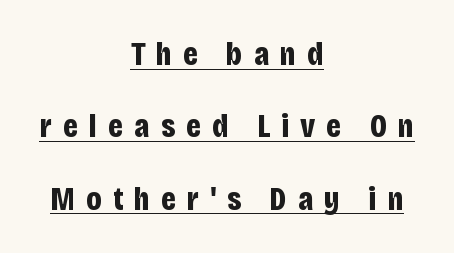
These lines are rendered in a variable-pitch font. A sans-serif font was chosen for this passage. Its strokes are broad and dark, the hallmark of bold type. Underlined type. Students, note that the glyphs here are deliberately spaced far apart.
